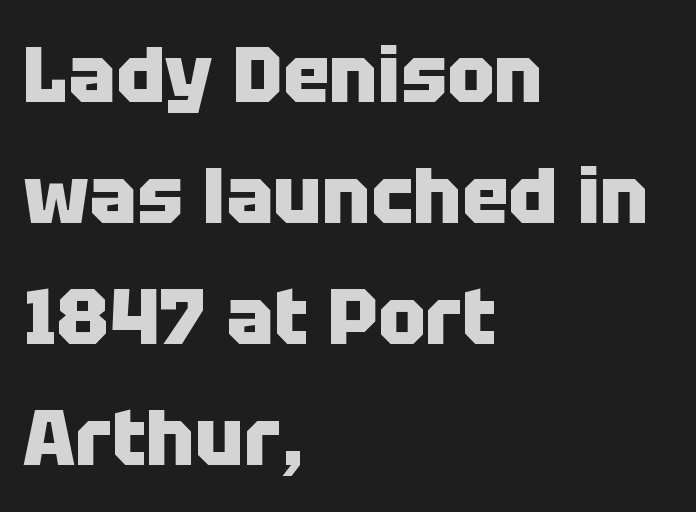
Q: Is the text bold? A: Yes.
Q: Is the text italic (slanted)? A: No, it is upright.
Q: Is the typeface a serif or a sans-serif typeface? A: Sans-serif.
Q: Is the text underlined? A: No.
Q: How is the paragraph aligned? A: Left-aligned.
Q: Is the spacing between letters normal or unusually wide? A: Normal.
Q: Is the spacing between lines tight, normal or loose? A: Normal.
Q: Width (condensed, normal, or wide)? A: Normal.
Q: Stroke contrast? A: Low.
Q: x-height? A: Large.
Q: Monospaced? A: No.
